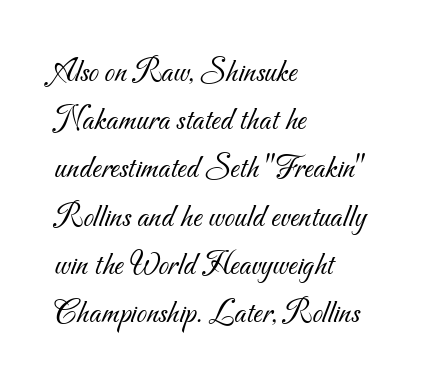
Q: Is the text bold? A: No.
Q: Is the typeface a serif or a sans-serif typeface? A: Sans-serif.
Q: Is the text underlined? A: No.
Q: How is the paragraph aligned? A: Left-aligned.
Q: Is the spacing between letters normal or unusually wide? A: Normal.
Q: Is the spacing between lines tight, normal or loose? A: Normal.
Q: Width (condensed, normal, or wide)? A: Normal.
Q: Stroke contrast? A: Medium.
Q: x-height? A: Small.
Q: Monospaced? A: No.
